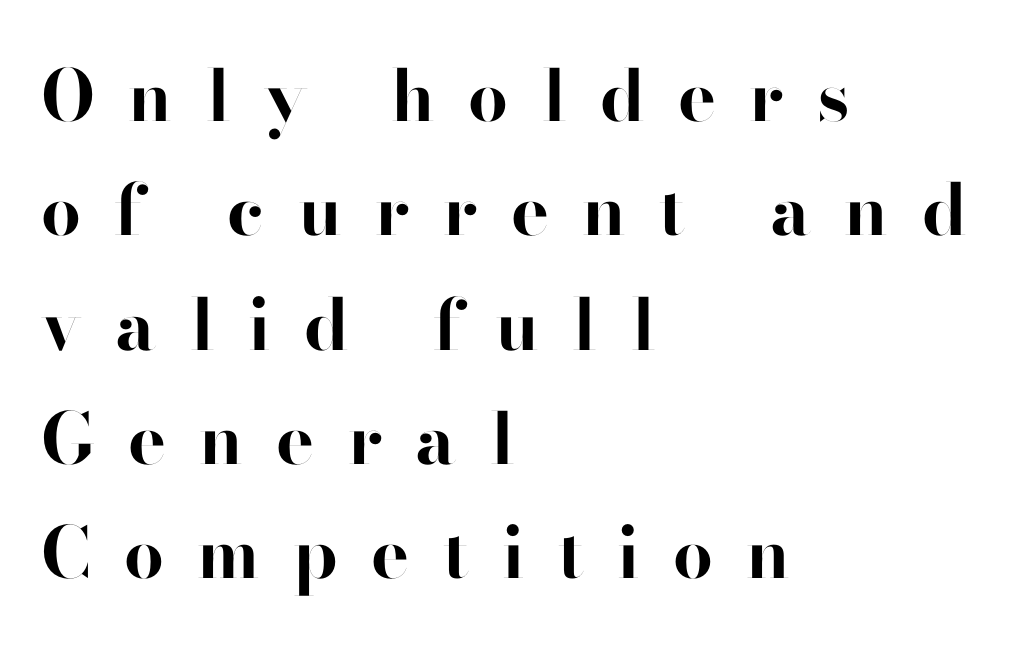
Q: Is the text bold? A: Yes.
Q: Is the text italic (slanted)? A: No, it is upright.
Q: Is the typeface a serif or a sans-serif typeface? A: Sans-serif.
Q: Is the text underlined? A: No.
Q: How is the paragraph aligned? A: Left-aligned.
Q: Is the spacing between letters normal or unusually wide? A: Unusually wide.
Q: Is the spacing between lines tight, normal or loose? A: Normal.
Q: Width (condensed, normal, or wide)? A: Normal.
Q: Stroke contrast? A: High.
Q: x-height? A: Small.
Q: Monospaced? A: No.
